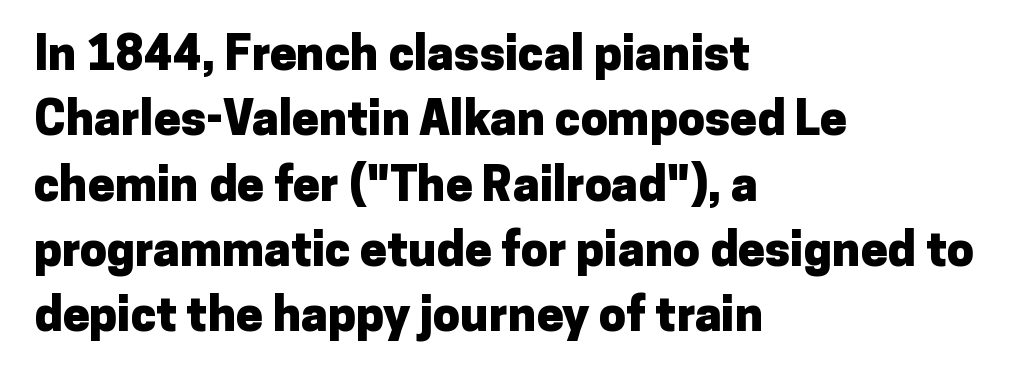
The image shows 48 px heavy sans-serif type, upright; set left-aligned, normal line spacing (1.36x), normal letter spacing, not underlined; low stroke contrast and a medium x-height.
